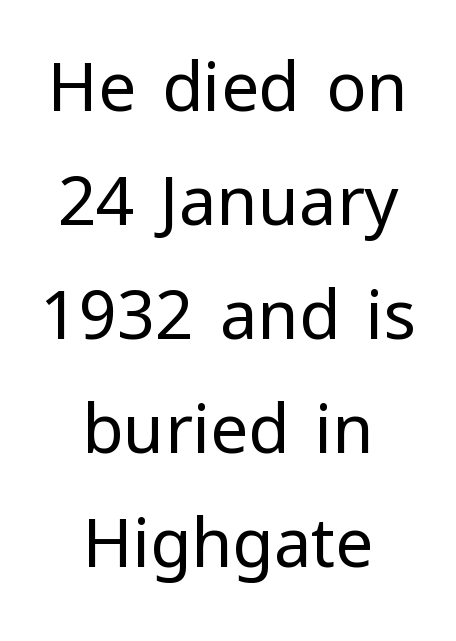
Q: Is the text bold? A: No.
Q: Is the text italic (slanted)? A: No, it is upright.
Q: Is the typeface a serif or a sans-serif typeface? A: Sans-serif.
Q: Is the text underlined? A: No.
Q: How is the paragraph aligned? A: Centered.
Q: Is the spacing between letters normal or unusually wide? A: Normal.
Q: Is the spacing between lines tight, normal or loose? A: Normal.
Q: Width (condensed, normal, or wide)? A: Normal.
Q: Stroke contrast? A: Low.
Q: x-height? A: Medium.
Q: Monospaced? A: No.
